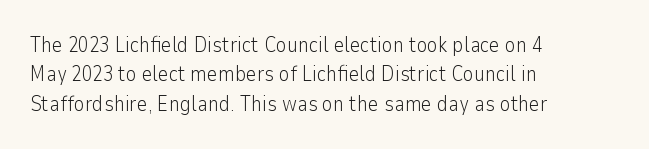
The image shows 21 px text type, upright; set left-aligned, normal line spacing (1.4x), normal letter spacing, not underlined.
